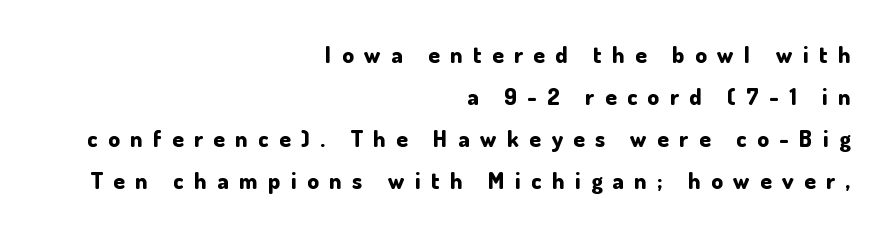
The image shows 23 px bold type, upright; set right-aligned, line spacing 1.82x, unusually wide letter spacing (+0.46 em), not underlined.
